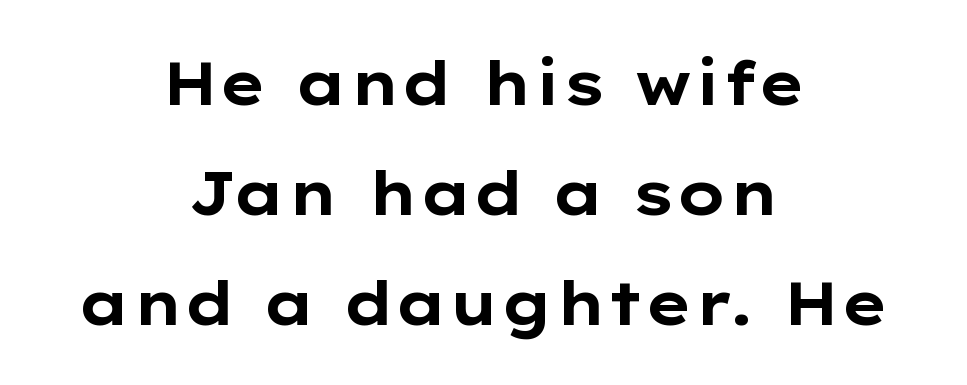
{"serif": "no", "italic": "no", "bold": "yes", "weight": "bold", "width": "wide", "stroke_contrast": "low", "x_height": "medium", "monospaced": "no", "underline": "no", "align": "center", "line_spacing_ratio": 1.83, "letter_spacing": "normal", "letter_spacing_em": 0.0, "glyph_px": 60}
